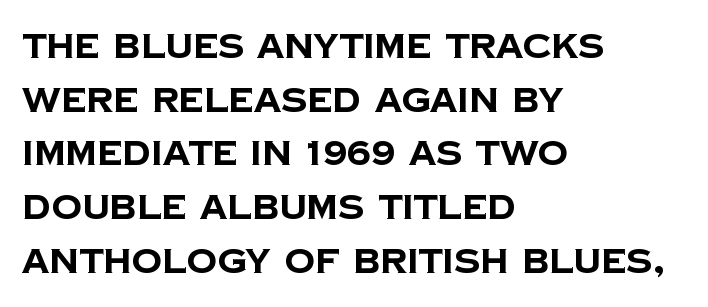
Q: Is the text bold? A: Yes.
Q: Is the typeface a serif or a sans-serif typeface? A: Sans-serif.
Q: Is the text underlined? A: No.
Q: How is the paragraph aligned? A: Left-aligned.
Q: Is the spacing between letters normal or unusually wide? A: Normal.
Q: Is the spacing between lines tight, normal or loose? A: Normal.
Q: Width (condensed, normal, or wide)? A: Normal.
Q: Stroke contrast? A: Low.
Q: x-height? A: Large.
Q: Monospaced? A: No.
